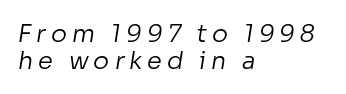
{"bold": "no", "underline": "no", "align": "left", "line_spacing": "tight", "line_spacing_ratio": 1.11, "letter_spacing": "wide", "letter_spacing_em": 0.21, "glyph_px": 24}
